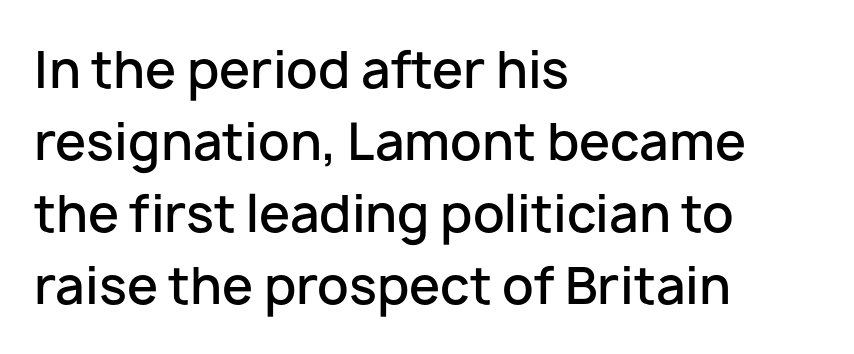
The image shows 50 px semibold sans-serif type, upright; set left-aligned, normal line spacing (1.44x), normal letter spacing, not underlined; low stroke contrast and a medium x-height.
